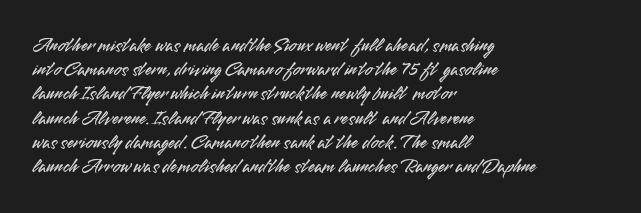
{"underline": "no", "align": "left", "line_spacing_ratio": 1.21, "letter_spacing": "normal", "letter_spacing_em": 0.0, "glyph_px": 20}
